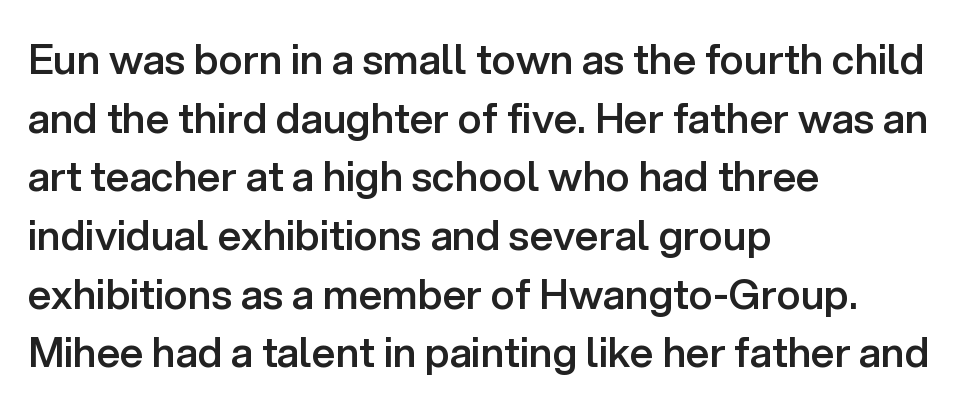
The image shows 41 px semibold sans-serif type, upright; set left-aligned, normal line spacing (1.43x), normal letter spacing, not underlined; low stroke contrast and a medium x-height.
